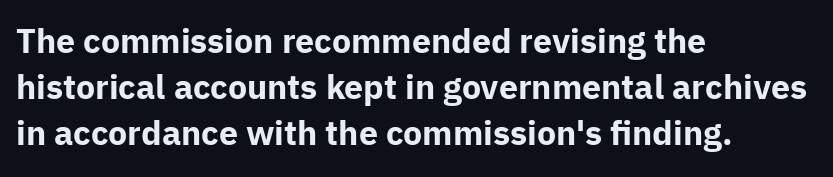
{"serif": "no", "italic": "no", "bold": "yes", "weight": "bold", "width": "normal", "stroke_contrast": "low", "x_height": "medium", "monospaced": "no", "underline": "no", "align": "left", "line_spacing": "normal", "line_spacing_ratio": 1.36, "letter_spacing": "normal", "letter_spacing_em": 0.0, "glyph_px": 34}
